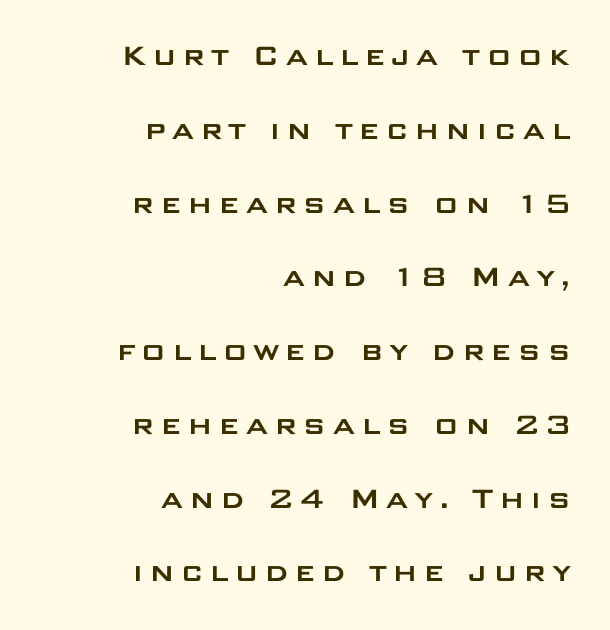
Q: Is the text italic (slanted)? A: No, it is upright.
Q: Is the typeface a serif or a sans-serif typeface? A: Sans-serif.
Q: Is the text underlined? A: No.
Q: How is the paragraph aligned? A: Right-aligned.
Q: Is the spacing between lines tight, normal or loose? A: Loose.
Q: Width (condensed, normal, or wide)? A: Wide.
Q: Stroke contrast? A: Low.
Q: x-height? A: Large.
Q: Monospaced? A: No.
